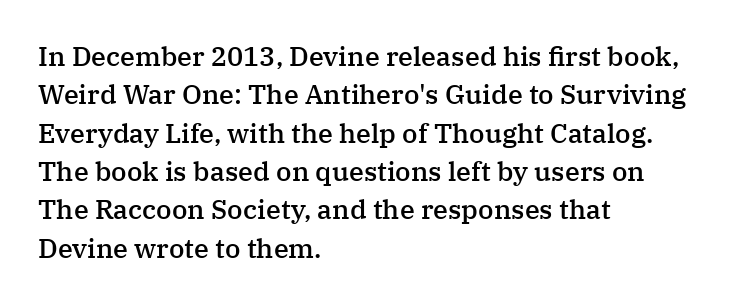
Q: Is the text bold? A: Semi-bold.
Q: Is the text italic (slanted)? A: No, it is upright.
Q: Is the text underlined? A: No.
Q: How is the paragraph aligned? A: Left-aligned.
Q: Is the spacing between letters normal or unusually wide? A: Normal.
Q: Is the spacing between lines tight, normal or loose? A: Normal.
